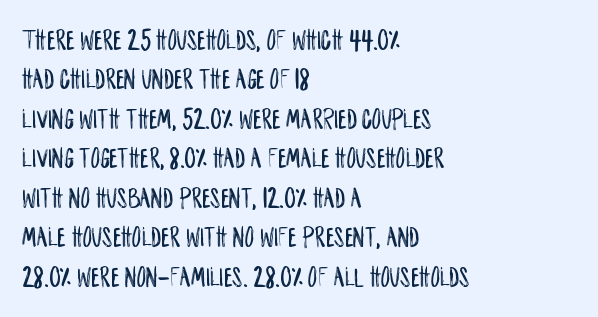
The zone under the glyphs is completely vacant. These lines sit exactly where default settings would place them. The gaps between neighbouring characters are ordinary and unremarkable. The lines are quadded left.
